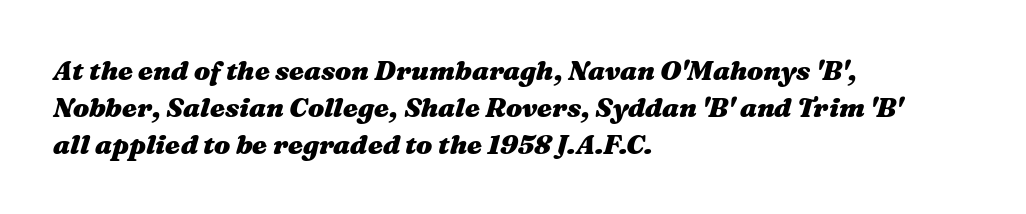
The image shows 27 px bold type, italic (leaning right); set left-aligned, normal line spacing (1.37x), normal letter spacing, not underlined.
